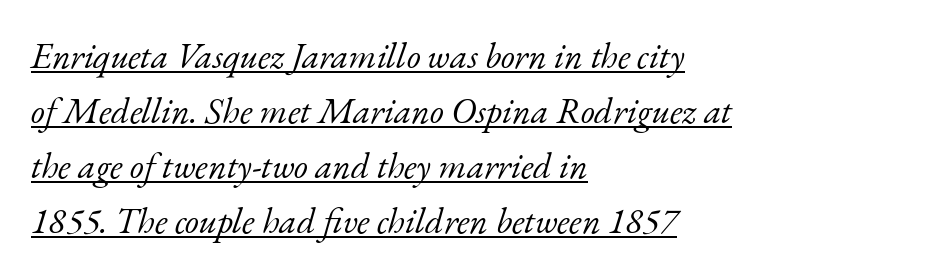
{"serif": "yes", "italic": "yes", "lean": "right", "slant_degrees": 17, "bold": "no", "weight": "light", "width": "normal", "stroke_contrast": "low", "x_height": "small", "monospaced": "no", "underline": "yes", "align": "left", "line_spacing": "normal", "line_spacing_ratio": 1.53, "letter_spacing": "normal", "letter_spacing_em": 0.0, "glyph_px": 36}
